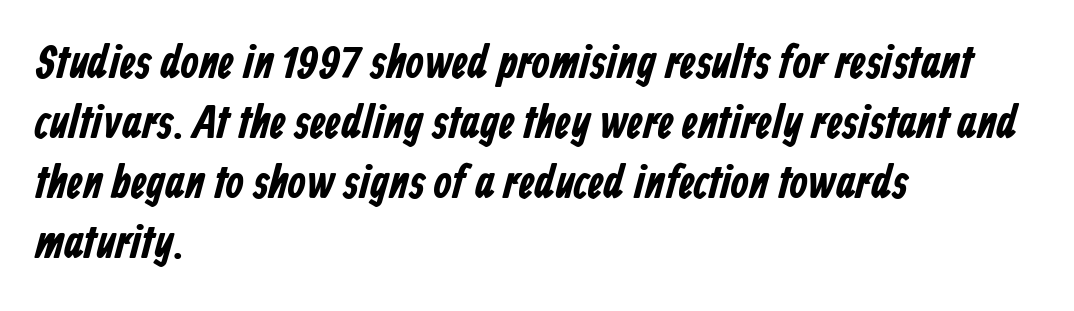
The image shows 47 px bold, condensed sans-serif type; set left-aligned, normal line spacing (1.28x), normal letter spacing, not underlined; low stroke contrast and a medium x-height.
